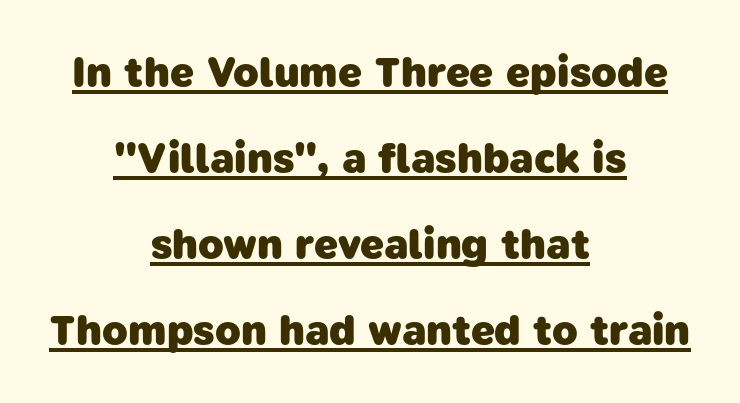
Q: Is the text bold? A: Yes.
Q: Is the typeface a serif or a sans-serif typeface? A: Sans-serif.
Q: Is the text underlined? A: Yes.
Q: How is the paragraph aligned? A: Centered.
Q: Is the spacing between letters normal or unusually wide? A: Normal.
Q: Is the spacing between lines tight, normal or loose? A: Loose.
Q: Width (condensed, normal, or wide)? A: Normal.
Q: Stroke contrast? A: Low.
Q: x-height? A: Medium.
Q: Monospaced? A: No.
